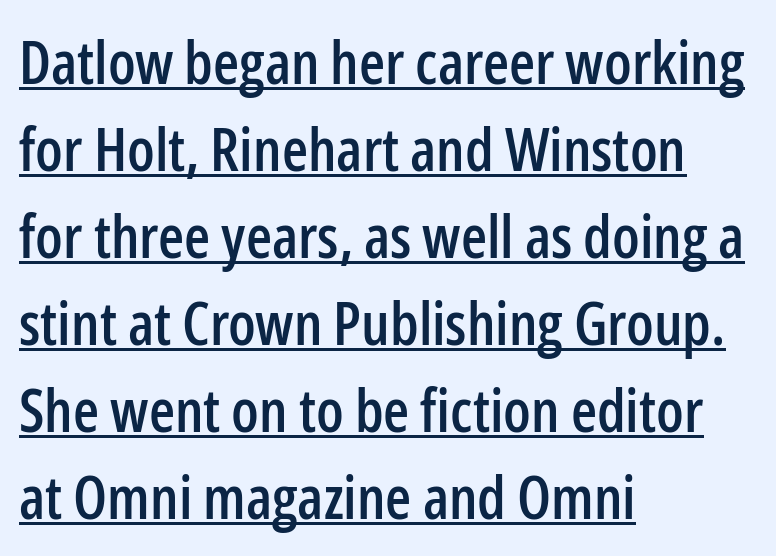
{"serif": "no", "italic": "no", "width": "condensed", "stroke_contrast": "low", "x_height": "medium", "monospaced": "no", "underline": "yes", "align": "left", "line_spacing": "normal", "line_spacing_ratio": 1.45, "letter_spacing": "normal", "letter_spacing_em": 0.0, "glyph_px": 60}
